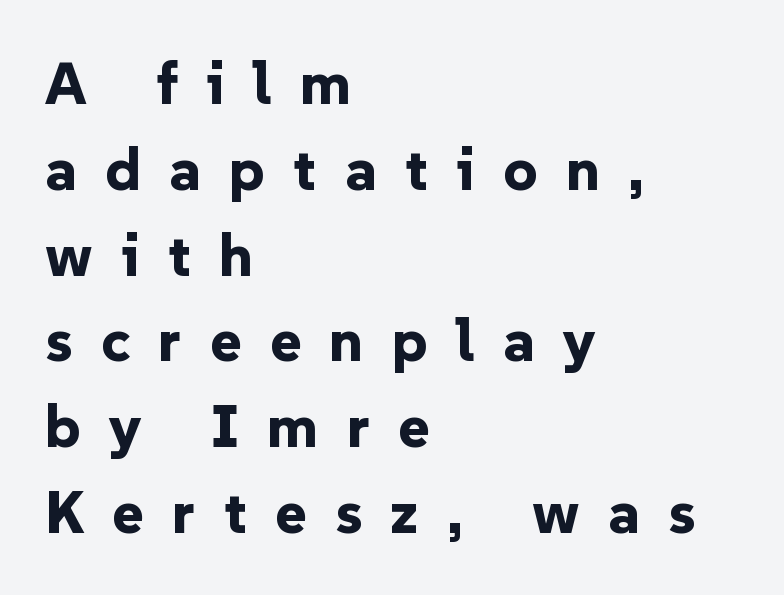
{"serif": "no", "italic": "no", "bold": "yes", "weight": "bold", "width": "normal", "stroke_contrast": "low", "x_height": "medium", "monospaced": "no", "underline": "no", "align": "left", "line_spacing": "normal", "line_spacing_ratio": 1.43, "letter_spacing": "wide", "letter_spacing_em": 0.47, "glyph_px": 60}
